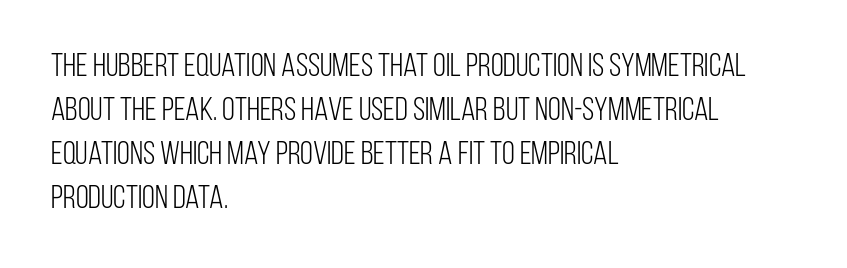
Stroke thickness stays within the range of a standard reading face or lighter. Font category for this specimen: sans-serif. Do the characters align in a grid? No, the font is proportional. Line beginnings align vertically; line endings do not.
